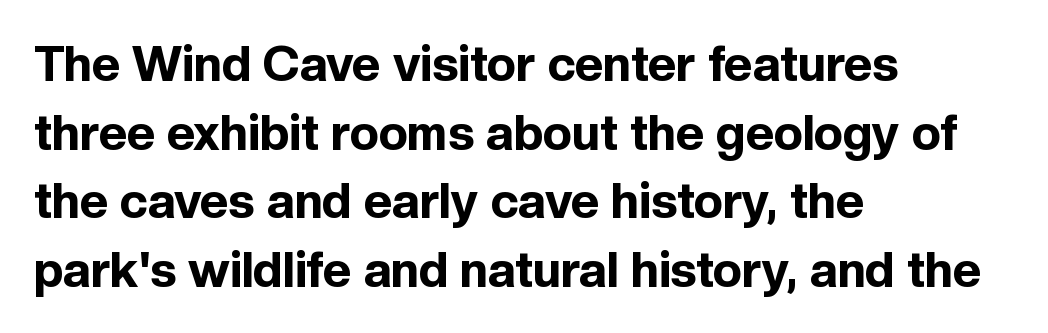
Q: Is the text bold? A: Yes.
Q: Is the text italic (slanted)? A: No, it is upright.
Q: Is the typeface a serif or a sans-serif typeface? A: Sans-serif.
Q: Is the text underlined? A: No.
Q: How is the paragraph aligned? A: Left-aligned.
Q: Is the spacing between letters normal or unusually wide? A: Normal.
Q: Is the spacing between lines tight, normal or loose? A: Normal.
Q: Width (condensed, normal, or wide)? A: Normal.
Q: x-height? A: Medium.
Q: Monospaced? A: No.
